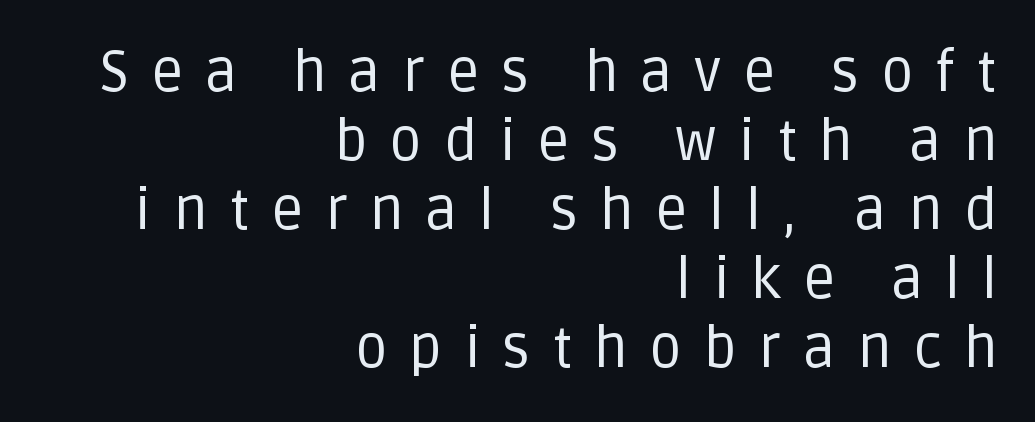
Q: Is the text bold? A: No.
Q: Is the text italic (slanted)? A: No, it is upright.
Q: Is the typeface a serif or a sans-serif typeface? A: Sans-serif.
Q: Is the text underlined? A: No.
Q: How is the paragraph aligned? A: Right-aligned.
Q: Is the spacing between letters normal or unusually wide? A: Unusually wide.
Q: Width (condensed, normal, or wide)? A: Normal.
Q: Stroke contrast? A: Low.
Q: x-height? A: Large.
Q: Monospaced? A: No.
